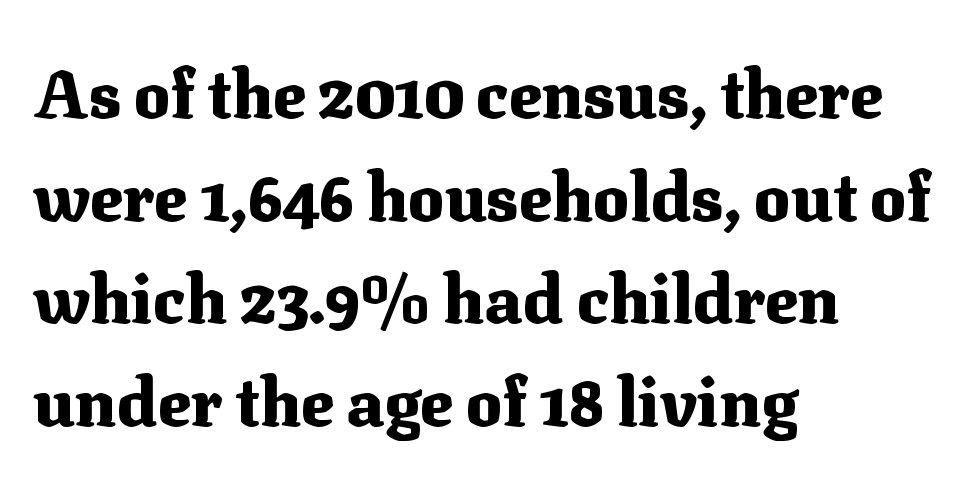
What's the leading like? Ordinary, nothing unusual. The glyphs in this specimen are seriffed. This sample is left-justified, so line endings fall wherever the words run out. Is the letter spacing exaggerated? No — it looks like the ordinary default.
